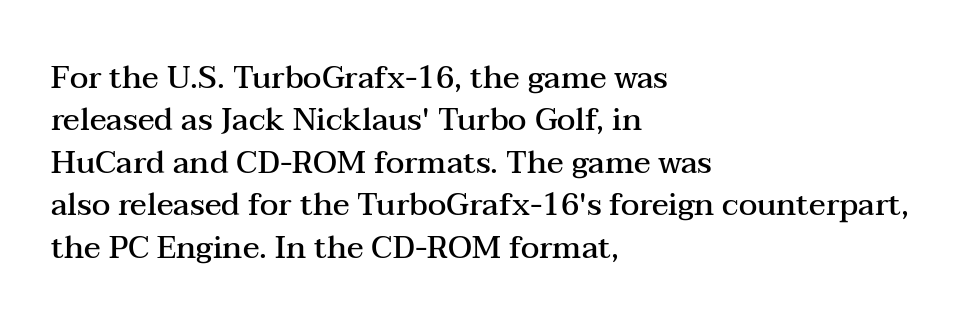
Proportional: the letters do not fall into vertical columns. The line texture is even and compact thanks to regular tracking. Posture: vertical. Slightly chunky letters — semibold, I'd say, not full bold. The space directly below the letters is spotless. A student would call this left alignment; a typographer would say flush left, rag right.
